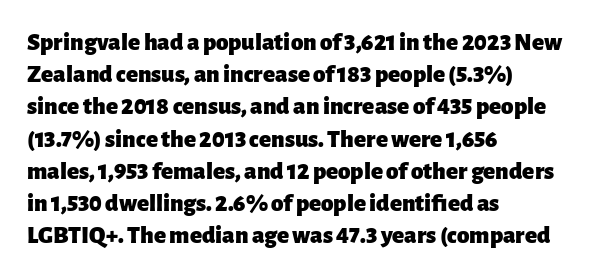
The lines sit at an ordinary, default distance from one another. Italic? Not at all — the glyphs are vertical. This rendering leaves character spacing at its baseline value. A student would call this left alignment; a typographer would say flush left, rag right.
